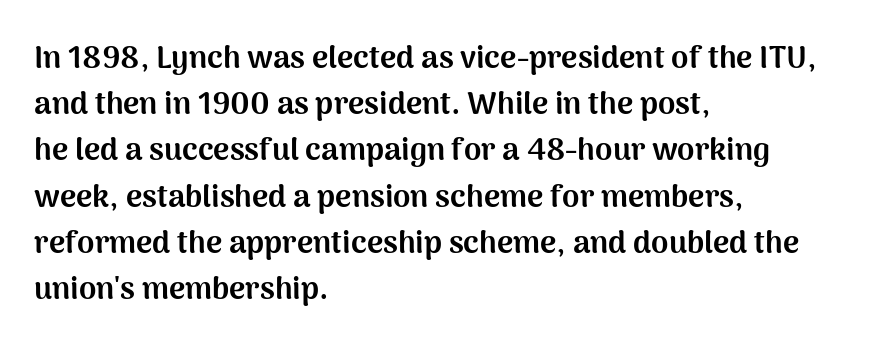
Q: Is the text bold? A: Yes.
Q: Is the text italic (slanted)? A: No, it is upright.
Q: Is the typeface a serif or a sans-serif typeface? A: Sans-serif.
Q: Is the text underlined? A: No.
Q: How is the paragraph aligned? A: Left-aligned.
Q: Is the spacing between letters normal or unusually wide? A: Normal.
Q: Is the spacing between lines tight, normal or loose? A: Normal.
Q: Width (condensed, normal, or wide)? A: Normal.
Q: Stroke contrast? A: Medium.
Q: x-height? A: Medium.
Q: Monospaced? A: No.
